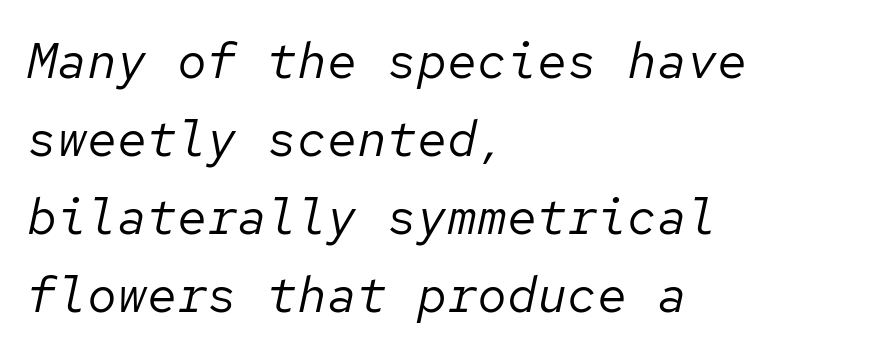
{"italic": "yes", "lean": "right", "slant_degrees": 12, "bold": "no", "weight": "regular", "width": "normal", "stroke_contrast": "low", "x_height": "medium", "monospaced": "yes", "underline": "no", "align": "left", "line_spacing": "normal", "line_spacing_ratio": 1.56, "letter_spacing": "normal", "letter_spacing_em": 0.0, "glyph_px": 50}
